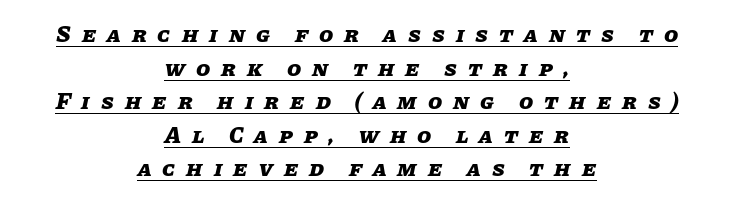
{"italic": "yes", "lean": "right", "slant_degrees": 11, "bold": "yes", "underline": "yes", "align": "center", "line_spacing": "normal", "line_spacing_ratio": 1.46, "letter_spacing": "wide", "letter_spacing_em": 0.48, "glyph_px": 23}
